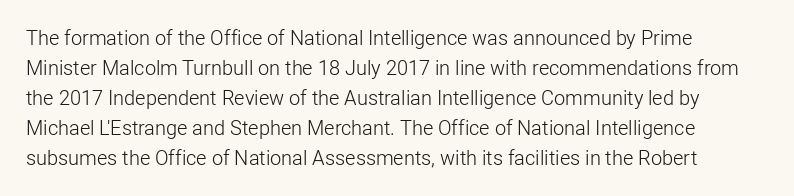
The face looks like a standard text weight, possibly lighter. A normal amount of white space separates one row of letters from the next. Line beginnings align vertically; line endings do not. The horizontal fit of the characters is conventional and even. The passage shown is not underscored anywhere.
